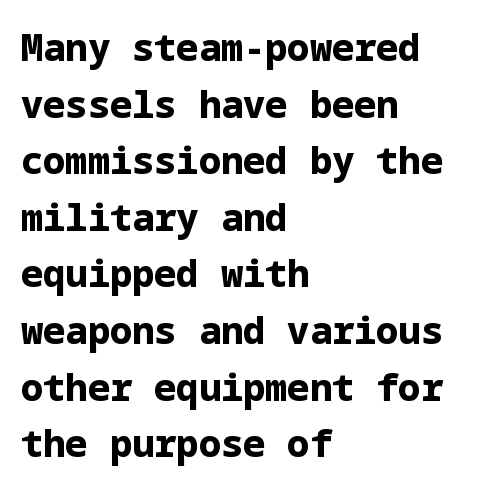
Q: Is the text bold? A: Yes.
Q: Is the text italic (slanted)? A: No, it is upright.
Q: Is the typeface a serif or a sans-serif typeface? A: Sans-serif.
Q: Is the text underlined? A: No.
Q: How is the paragraph aligned? A: Left-aligned.
Q: Is the spacing between letters normal or unusually wide? A: Normal.
Q: Is the spacing between lines tight, normal or loose? A: Normal.
Q: Width (condensed, normal, or wide)? A: Normal.
Q: Stroke contrast? A: Low.
Q: x-height? A: Medium.
